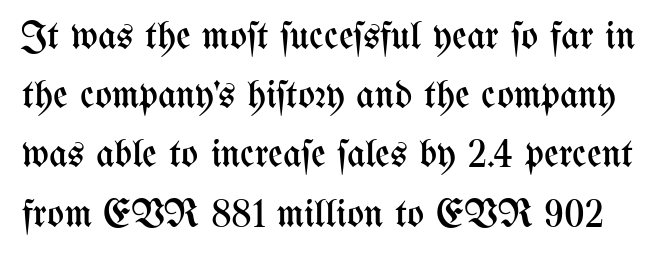
{"italic": "no", "bold": "no", "weight": "regular", "width": "condensed", "stroke_contrast": "medium", "x_height": "medium", "monospaced": "no", "underline": "no", "line_spacing": "normal", "line_spacing_ratio": 1.48, "letter_spacing": "normal", "letter_spacing_em": 0.0, "glyph_px": 40}
